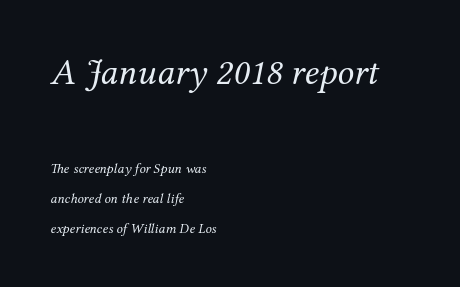
Q: Is the text bold? A: No.
Q: Is the text italic (slanted)? A: Yes, it leans right by about 12 degrees.
Q: Is the typeface a serif or a sans-serif typeface? A: Serif.
Q: Is the text underlined? A: No.
Q: How is the paragraph aligned? A: Left-aligned.
Q: Is the spacing between letters normal or unusually wide? A: Normal.
Q: Is the spacing between lines tight, normal or loose? A: Loose.
Q: Which block of text is set in a larger size, the first (top) or the second (bottom)? A: The first (top) one.
Q: Width (condensed, normal, or wide)? A: Normal.
Q: Stroke contrast? A: Medium.
Q: x-height? A: Medium.
Q: Monospaced? A: No.
